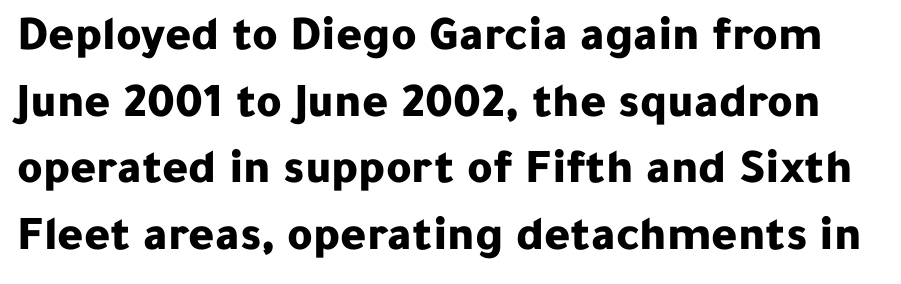
Q: Is the text bold? A: Yes.
Q: Is the text italic (slanted)? A: No, it is upright.
Q: Is the typeface a serif or a sans-serif typeface? A: Sans-serif.
Q: Is the text underlined? A: No.
Q: Is the spacing between letters normal or unusually wide? A: Normal.
Q: Is the spacing between lines tight, normal or loose? A: Normal.
Q: Width (condensed, normal, or wide)? A: Normal.
Q: Stroke contrast? A: Low.
Q: x-height? A: Medium.
Q: Monospaced? A: No.
